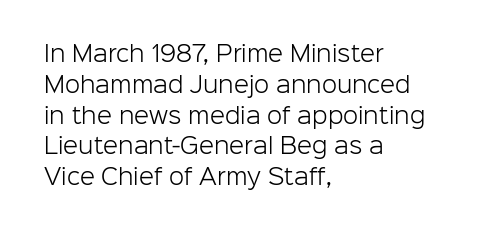
The image shows 22 px text type, upright; set left-aligned, normal line spacing (1.4x), normal letter spacing, not underlined.
